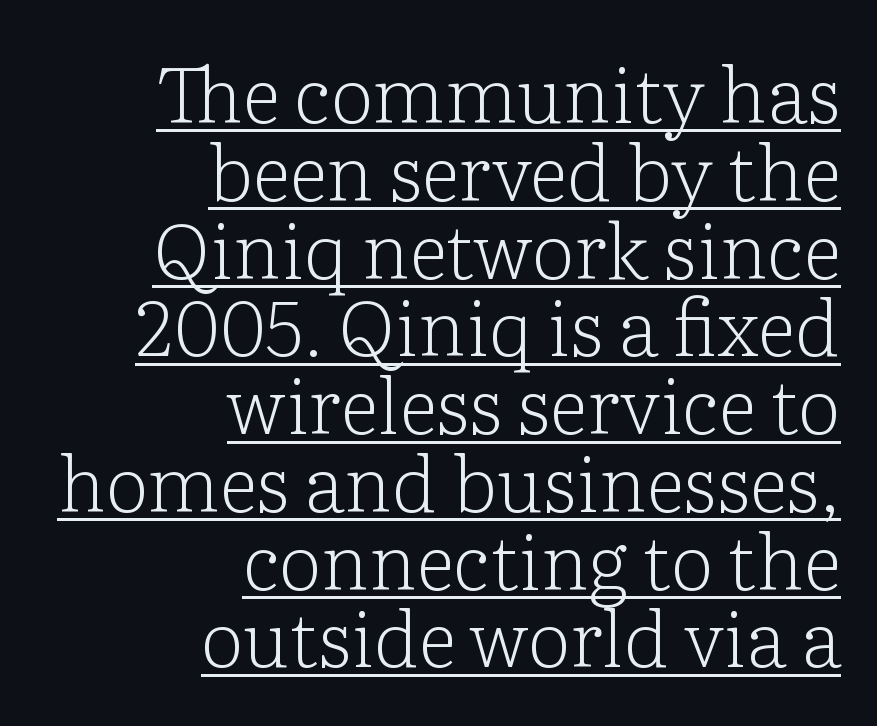
Casual observation: everything's shoved over to the right. No extra tracking has been applied to these lines. Typographically, this falls in the serif category. It's the straight-up-and-down kind of type. The weight tops out at a normal text grade. A rule runs beneath these lines of type.
